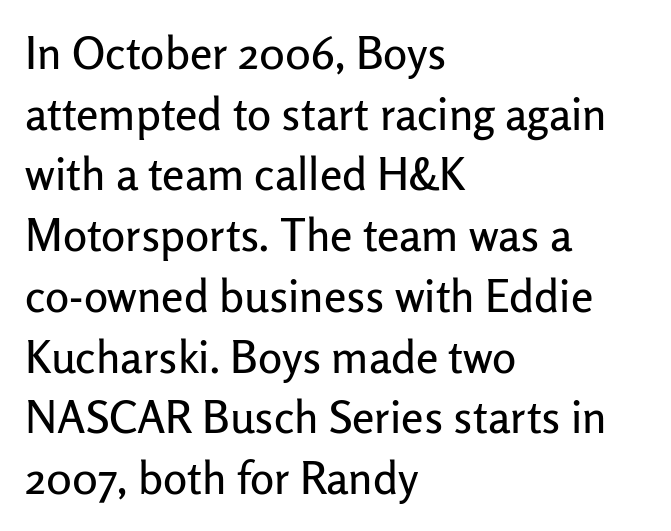
{"serif": "no", "italic": "no", "width": "normal", "stroke_contrast": "low", "x_height": "medium", "monospaced": "no", "underline": "no", "align": "left", "line_spacing": "normal", "line_spacing_ratio": 1.35, "letter_spacing": "normal", "letter_spacing_em": 0.0, "glyph_px": 45}
